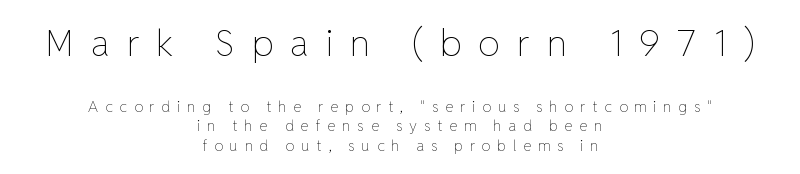
The image shows 37 px thin type, upright; set centered, normal line spacing (1.3x), unusually wide letter spacing (+0.45 em), not underlined; the first (top) block is 2.47x larger; low stroke contrast and a medium x-height.
